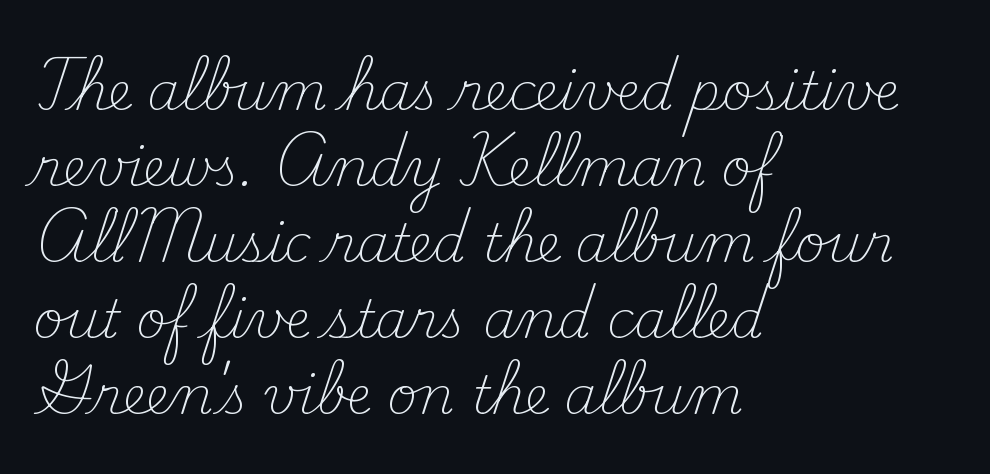
{"serif": "yes", "bold": "no", "weight": "light", "width": "normal", "stroke_contrast": "medium", "x_height": "small", "monospaced": "no", "underline": "no", "align": "left", "line_spacing": "normal", "line_spacing_ratio": 1.46, "letter_spacing": "normal", "letter_spacing_em": 0.0, "glyph_px": 52}
